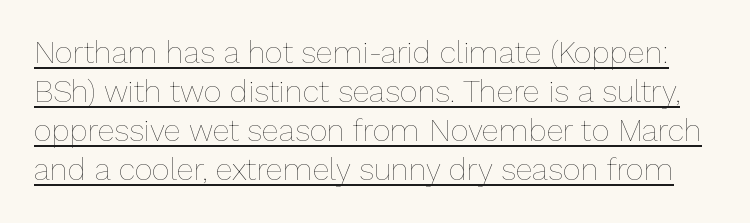
The image shows 31 px thin type, upright; set normal line spacing (1.26x), normal letter spacing, underlined; low stroke contrast and a medium x-height.
